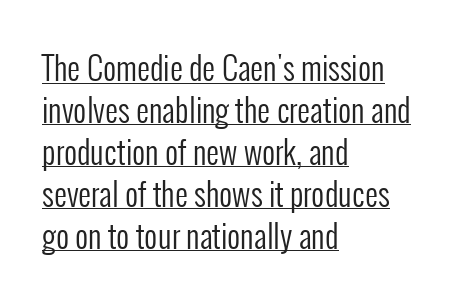
{"serif": "no", "italic": "no", "bold": "no", "weight": "regular", "width": "condensed", "stroke_contrast": "low", "x_height": "medium", "monospaced": "no", "underline": "yes", "align": "left", "line_spacing": "normal", "line_spacing_ratio": 1.31, "letter_spacing": "normal", "letter_spacing_em": 0.0, "glyph_px": 32}
